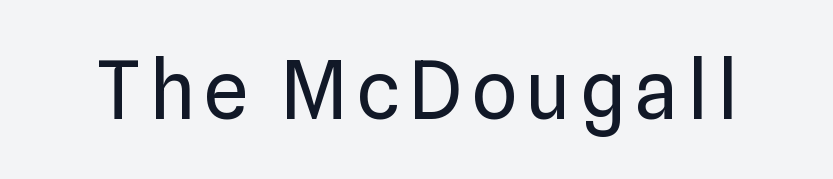
The image shows 80 px regular-weight sans-serif type, upright; set not underlined; low stroke contrast and a medium x-height.
